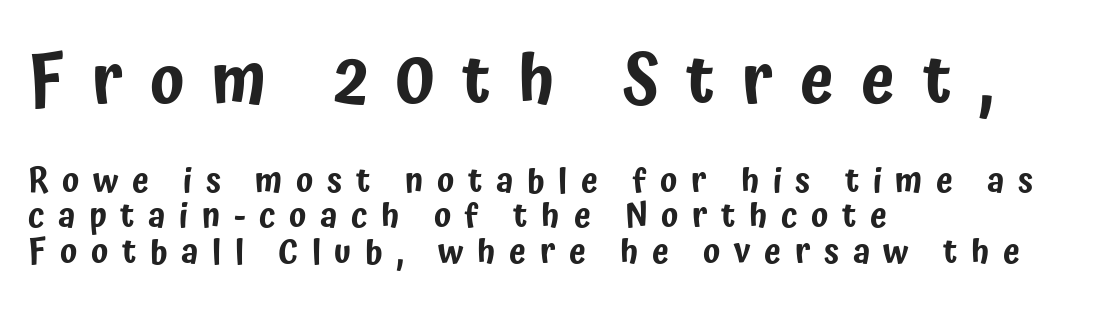
{"serif": "no", "italic": "no", "width": "condensed", "stroke_contrast": "low", "x_height": "medium", "monospaced": "no", "underline": "no", "align": "left", "line_spacing": "tight", "line_spacing_ratio": 1.05, "letter_spacing": "wide", "letter_spacing_em": 0.4, "larger_block": "first", "size_ratio": 2.0, "glyph_px": 68}
